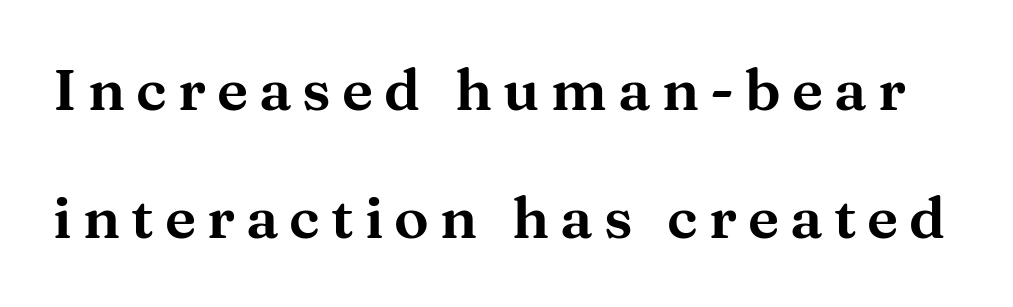
Letterform terminals end in serifs throughout the passage. The typography opts for an upright posture over an oblique one. The glyphs are unaccompanied by any horizontal stroke below them. Whoever set this chose breathing room over compactness in the vertical rhythm.
